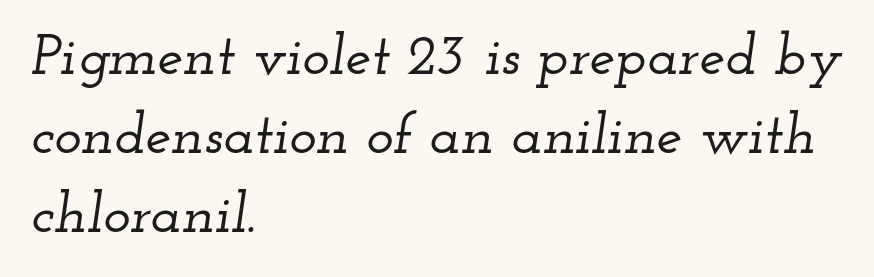
The image shows 58 px wide serif type, italic (leaning right); set left-aligned, normal line spacing (1.36x), normal letter spacing, not underlined; low stroke contrast and a small x-height.
